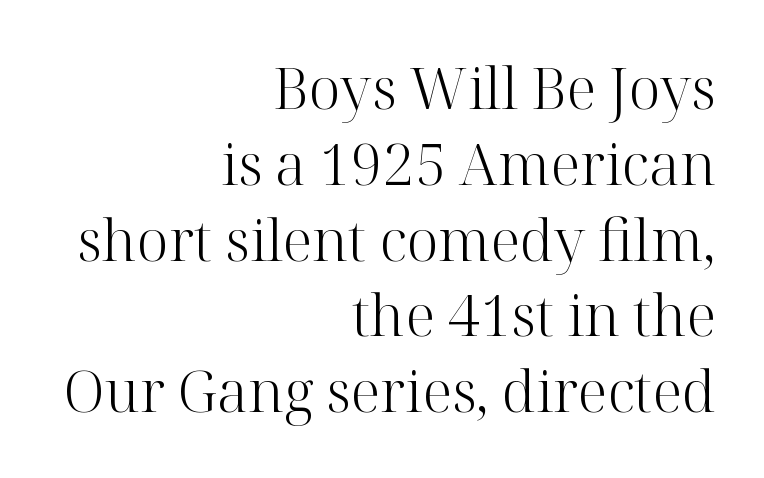
Q: Is the text bold? A: No.
Q: Is the text italic (slanted)? A: No, it is upright.
Q: Is the typeface a serif or a sans-serif typeface? A: Serif.
Q: Is the text underlined? A: No.
Q: How is the paragraph aligned? A: Right-aligned.
Q: Is the spacing between letters normal or unusually wide? A: Normal.
Q: Is the spacing between lines tight, normal or loose? A: Normal.
Q: Width (condensed, normal, or wide)? A: Normal.
Q: Stroke contrast? A: High.
Q: x-height? A: Medium.
Q: Monospaced? A: No.
